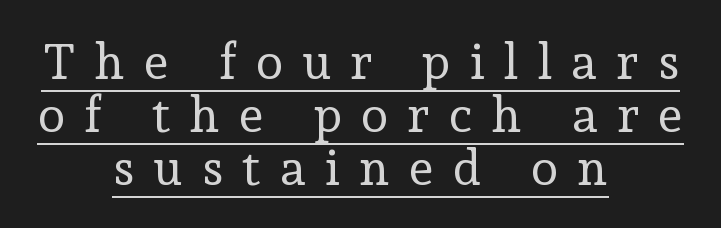
The glyphs in this specimen are seriffed. You can tell it's not italic because the verticals are truly vertical. A rule runs beneath these lines of type. Letters have the restrained weight of plain body copy at most.
